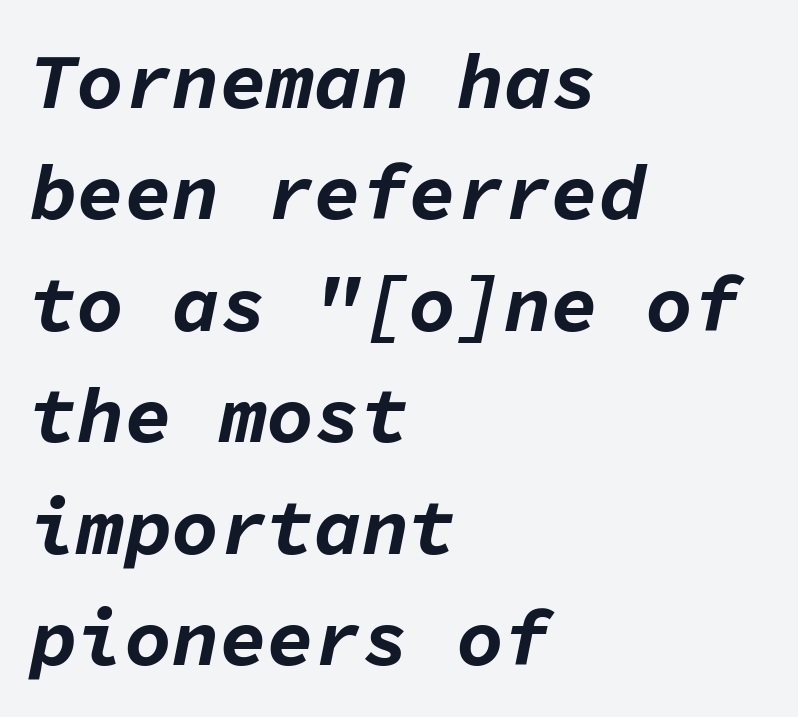
The image shows 79 px bold type, italic (leaning right), monospaced; set left-aligned, normal line spacing (1.41x), normal letter spacing, not underlined; low stroke contrast and a medium x-height.
